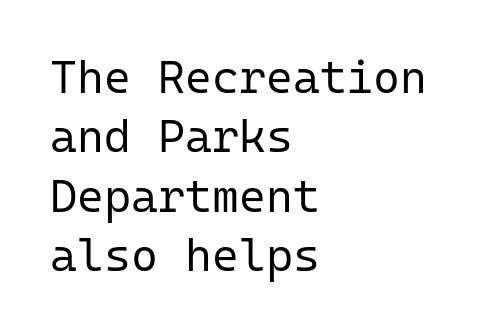
{"serif": "no", "italic": "no", "bold": "no", "weight": "regular", "width": "normal", "stroke_contrast": "low", "x_height": "medium", "monospaced": "yes", "underline": "no", "align": "left", "line_spacing": "normal", "line_spacing_ratio": 1.29, "letter_spacing": "normal", "letter_spacing_em": 0.0, "glyph_px": 46}
